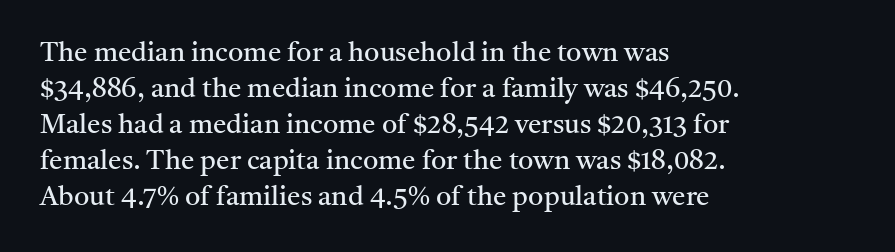
The image shows 27 px text type, upright; set left-aligned, normal line spacing (1.33x), normal letter spacing, not underlined.
